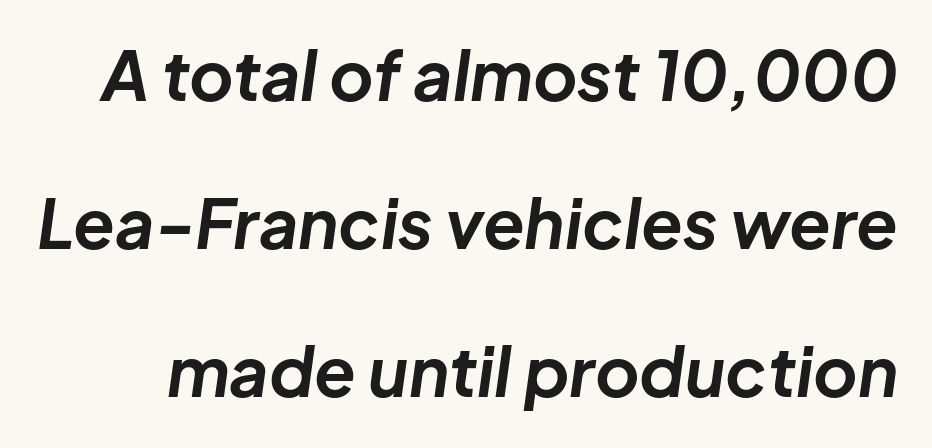
Q: Is the text bold? A: Yes.
Q: Is the text italic (slanted)? A: Yes, it leans right by about 8 degrees.
Q: Is the text underlined? A: No.
Q: Is the spacing between letters normal or unusually wide? A: Normal.
Q: Is the spacing between lines tight, normal or loose? A: Loose.
Q: Width (condensed, normal, or wide)? A: Normal.
Q: Stroke contrast? A: Low.
Q: x-height? A: Medium.
Q: Monospaced? A: No.
